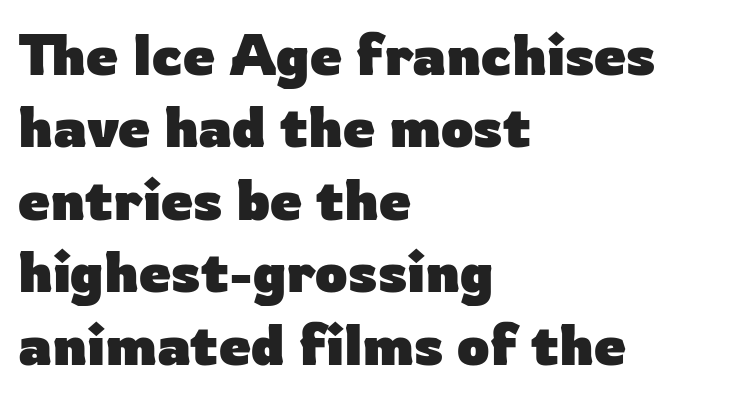
Q: Is the text bold? A: Yes.
Q: Is the text italic (slanted)? A: No, it is upright.
Q: Is the typeface a serif or a sans-serif typeface? A: Sans-serif.
Q: Is the text underlined? A: No.
Q: How is the paragraph aligned? A: Left-aligned.
Q: Is the spacing between letters normal or unusually wide? A: Normal.
Q: Is the spacing between lines tight, normal or loose? A: Normal.
Q: Width (condensed, normal, or wide)? A: Normal.
Q: Stroke contrast? A: Low.
Q: x-height? A: Medium.
Q: Monospaced? A: No.
